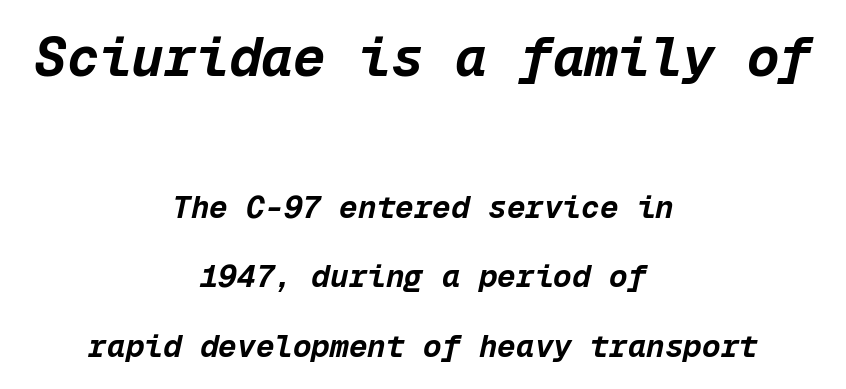
Q: Is the text bold? A: Yes.
Q: Is the text italic (slanted)? A: Yes, it leans right by about 12 degrees.
Q: Is the text underlined? A: No.
Q: How is the paragraph aligned? A: Centered.
Q: Is the spacing between letters normal or unusually wide? A: Normal.
Q: Is the spacing between lines tight, normal or loose? A: Loose.
Q: Which block of text is set in a larger size, the first (top) or the second (bottom)? A: The first (top) one.
Q: Width (condensed, normal, or wide)? A: Normal.
Q: Stroke contrast? A: Low.
Q: x-height? A: Medium.
Q: Monospaced? A: Yes.
